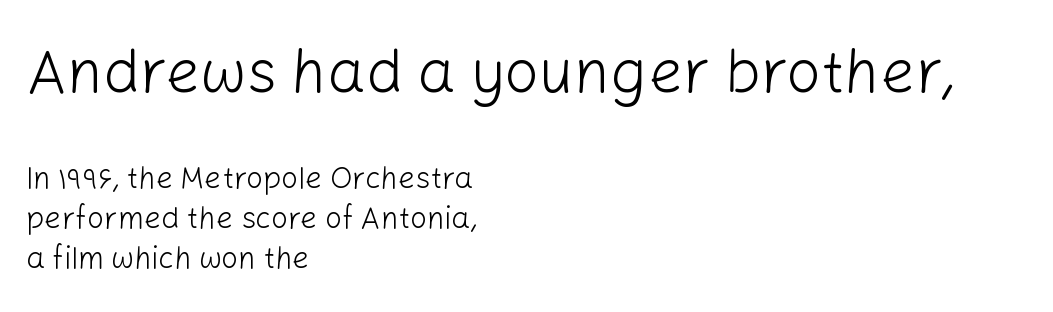
A roman cut, with each character standing at attention. Reading down the column, the eye jumps a familiar distance to each next line. The specimen omits any rule beneath the text block's lines. If you squint, the top block still reads clearly — it's the larger of the two. This rendering leaves character spacing at its baseline value. Proportional: the letters do not fall into vertical columns.
